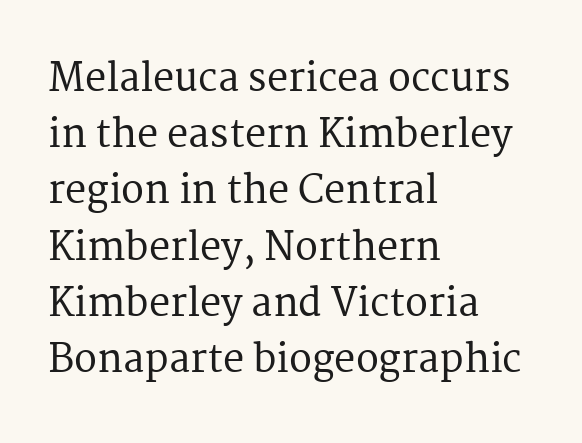
In terms of posture, this sample is upright. Left-aligned paragraph, ragged on the right. The passage shown is typed in a proportional face where columns would drift. Honestly, the row spacing looks completely unremarkable. This sample uses plain, unmodified letter spacing. Honestly, there is no underline to notice here at all.
